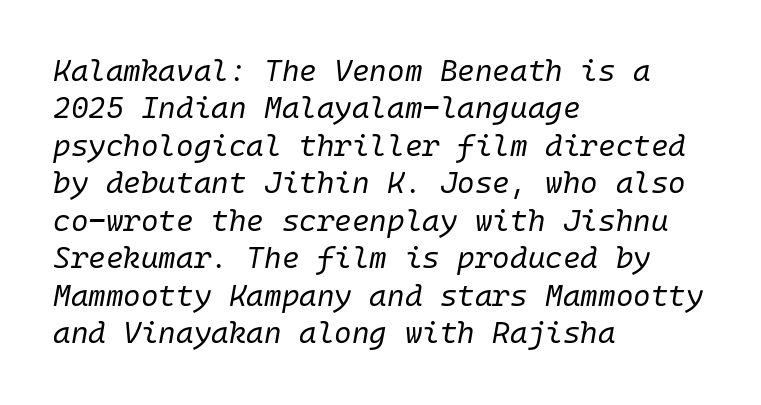
{"italic": "yes", "lean": "right", "slant_degrees": 10, "bold": "no", "weight": "regular", "width": "normal", "stroke_contrast": "low", "x_height": "medium", "underline": "no", "align": "left", "line_spacing": "normal", "line_spacing_ratio": 1.25, "letter_spacing": "normal", "letter_spacing_em": 0.0, "glyph_px": 30}
